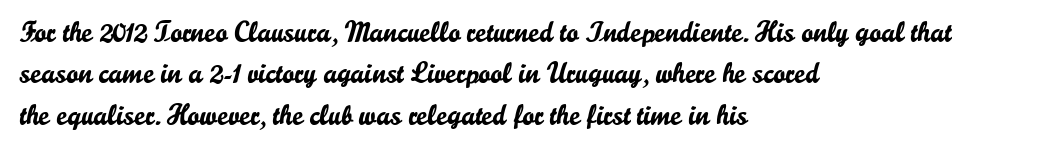
The image shows 29 px sans-serif type; set left-aligned, normal line spacing (1.43x), normal letter spacing, not underlined; low stroke contrast and a small x-height.
